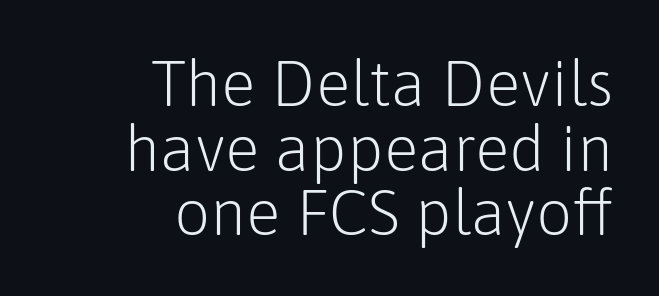
The face looks like a standard text weight, possibly lighter. The text was rendered using a sans face with plain stroke endings. If you drew a line through each stem, it would be perfectly vertical. The rendering uses natural spacing where letterforms have individual widths.
